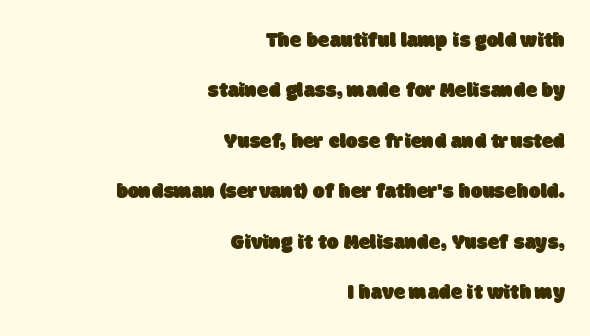
{"underline": "no", "align": "right", "line_spacing": "loose", "line_spacing_ratio": 2.4, "letter_spacing": "normal", "letter_spacing_em": 0.0, "glyph_px": 21}
